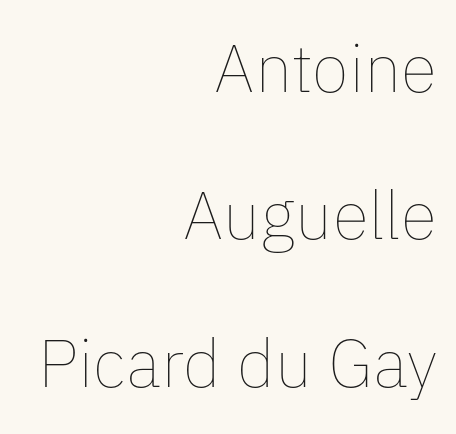
{"italic": "no", "bold": "no", "weight": "thin", "width": "normal", "stroke_contrast": "low", "x_height": "medium", "monospaced": "no", "underline": "no", "align": "right", "line_spacing": "loose", "line_spacing_ratio": 2.2, "letter_spacing": "normal", "letter_spacing_em": 0.0, "glyph_px": 67}
